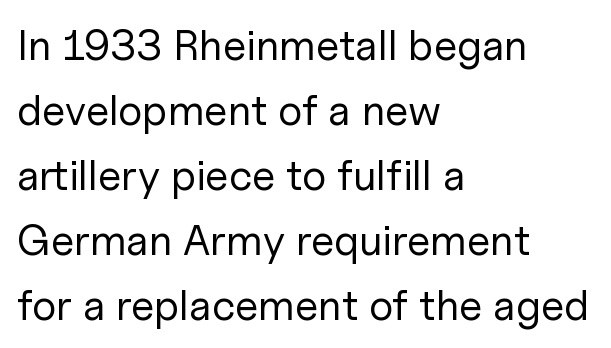
Q: Is the text bold? A: No.
Q: Is the text italic (slanted)? A: No, it is upright.
Q: Is the typeface a serif or a sans-serif typeface? A: Sans-serif.
Q: Is the text underlined? A: No.
Q: How is the paragraph aligned? A: Left-aligned.
Q: Is the spacing between letters normal or unusually wide? A: Normal.
Q: Is the spacing between lines tight, normal or loose? A: Normal.
Q: Width (condensed, normal, or wide)? A: Normal.
Q: Stroke contrast? A: Low.
Q: x-height? A: Medium.
Q: Monospaced? A: No.
